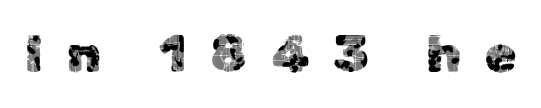
{"serif": "no", "italic": "no", "width": "normal", "x_height": "medium", "monospaced": "no", "underline": "no", "letter_spacing": "wide", "letter_spacing_em": 0.45, "glyph_px": 52}
